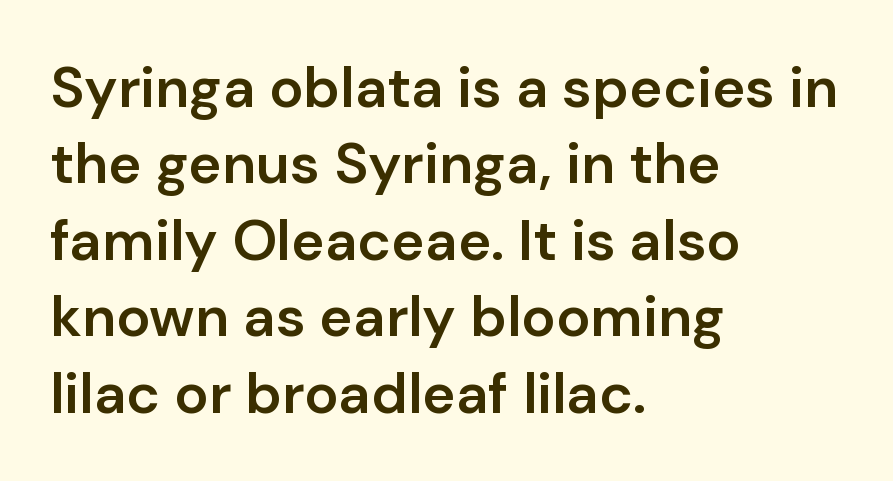
No italicization has been applied; the sample stays upright. Character widths vary here, with narrow letters taking less room than wide ones. In terms of weight, the rendering is demibold, just under bold. Honestly, there is no underline to notice here at all.
